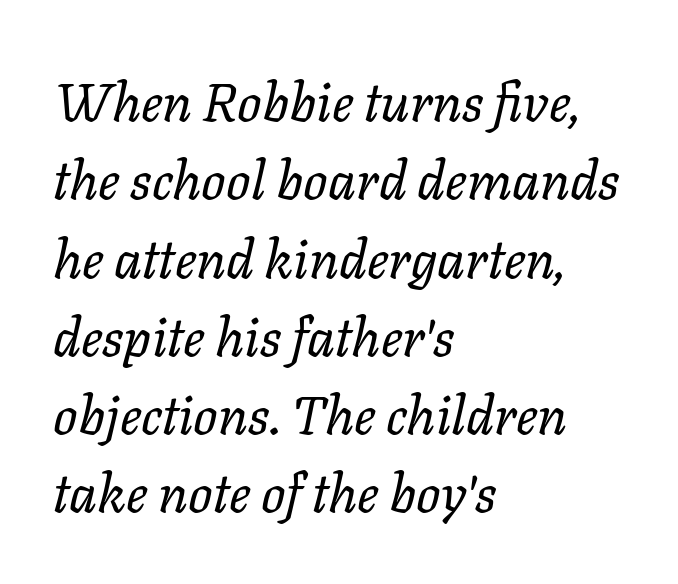
The image shows 54 px regular-weight type, italic (leaning right); set left-aligned, normal line spacing (1.45x), normal letter spacing, not underlined; low stroke contrast and a medium x-height.
